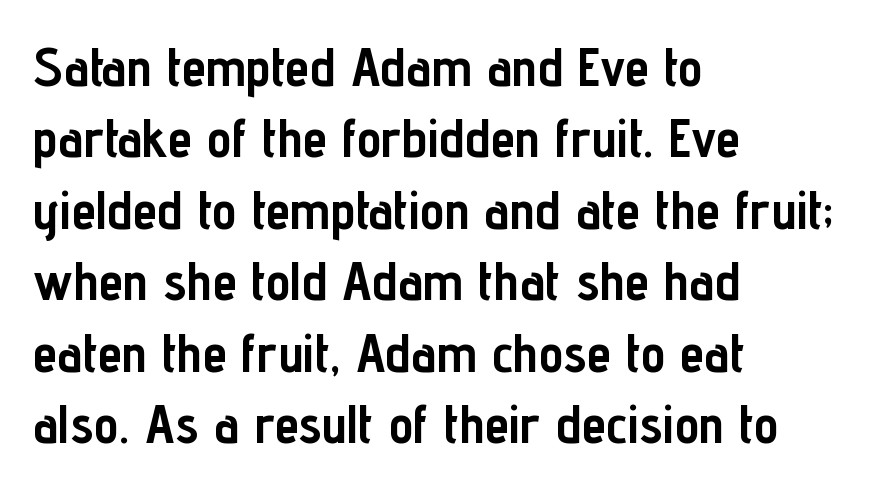
The image shows 55 px semibold, condensed sans-serif type, upright; set left-aligned, normal line spacing (1.3x), normal letter spacing, not underlined; low stroke contrast and a medium x-height.
